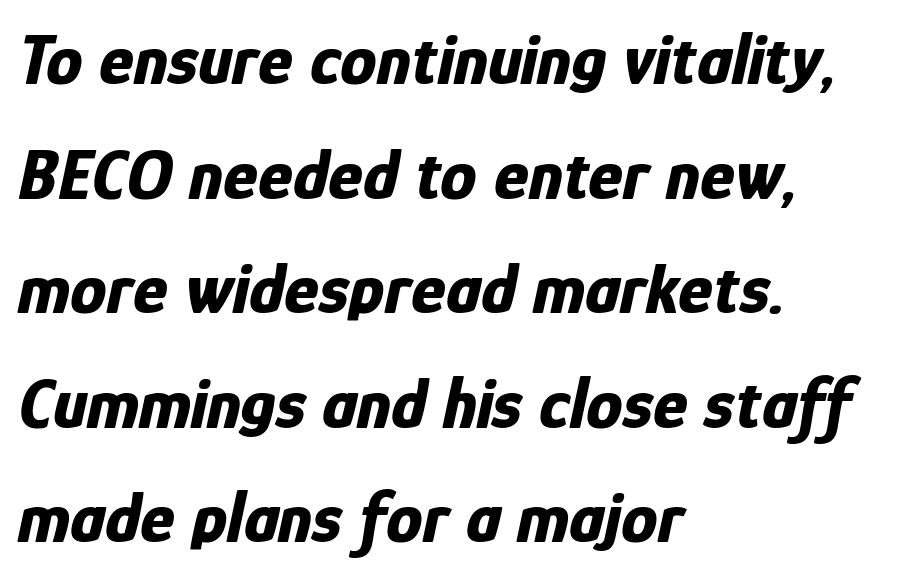
{"italic": "yes", "lean": "right", "slant_degrees": 12, "bold": "yes", "weight": "bold", "width": "condensed", "stroke_contrast": "low", "x_height": "medium", "monospaced": "no", "underline": "no", "align": "left", "line_spacing": "normal", "line_spacing_ratio": 1.57, "letter_spacing": "normal", "letter_spacing_em": 0.0, "glyph_px": 73}
